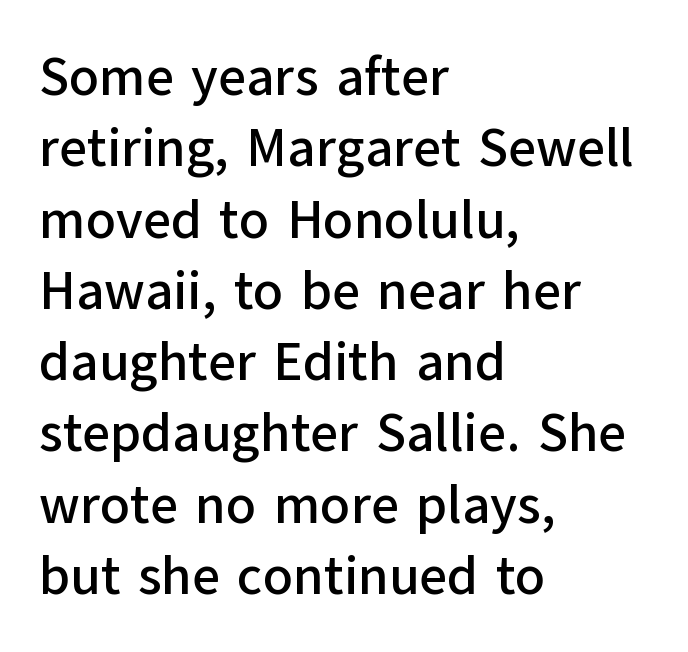
The image shows 54 px sans-serif type, upright; set left-aligned, normal line spacing (1.32x), normal letter spacing, not underlined; low stroke contrast and a medium x-height.
